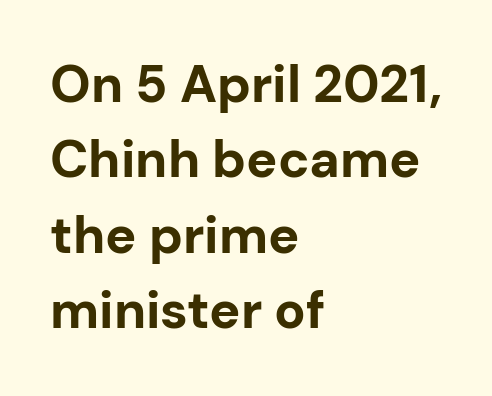
The image shows 52 px bold sans-serif type, upright; set left-aligned, normal line spacing (1.45x), normal letter spacing, not underlined; low stroke contrast and a medium x-height.
